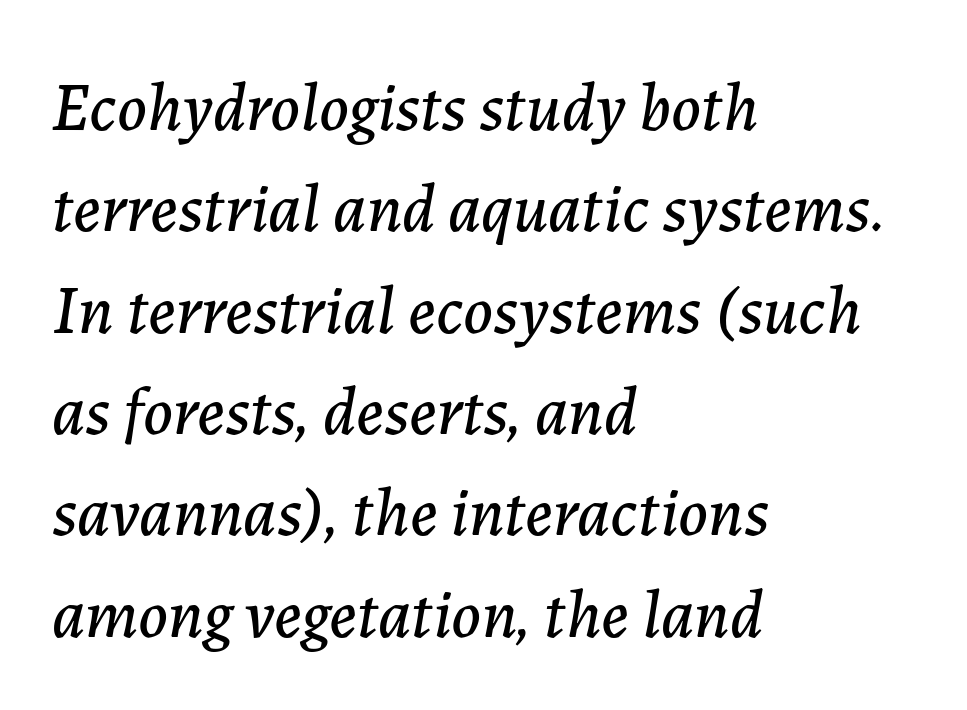
{"italic": "yes", "lean": "right", "slant_degrees": 7, "width": "normal", "stroke_contrast": "low", "x_height": "medium", "monospaced": "no", "underline": "no", "align": "left", "line_spacing": "normal", "line_spacing_ratio": 1.49, "letter_spacing": "normal", "letter_spacing_em": 0.0, "glyph_px": 68}
